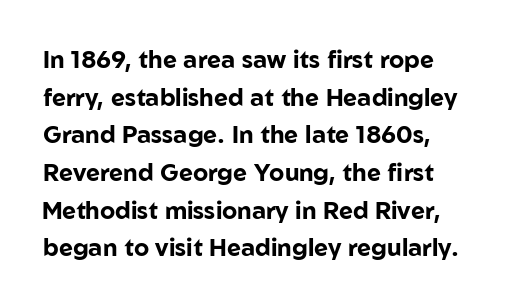
Q: Is the text bold? A: Yes.
Q: Is the text italic (slanted)? A: No, it is upright.
Q: Is the text underlined? A: No.
Q: Is the spacing between letters normal or unusually wide? A: Normal.
Q: Is the spacing between lines tight, normal or loose? A: Normal.
